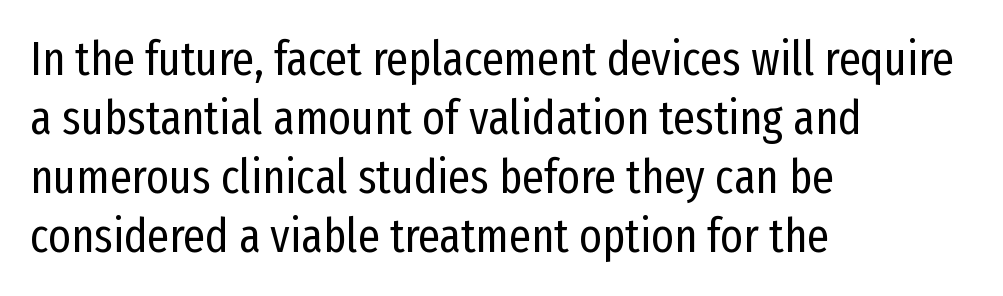
{"serif": "no", "italic": "no", "bold": "no", "weight": "regular", "width": "condensed", "stroke_contrast": "low", "x_height": "medium", "monospaced": "no", "underline": "no", "align": "left", "line_spacing_ratio": 1.23, "letter_spacing": "normal", "letter_spacing_em": 0.0, "glyph_px": 48}
